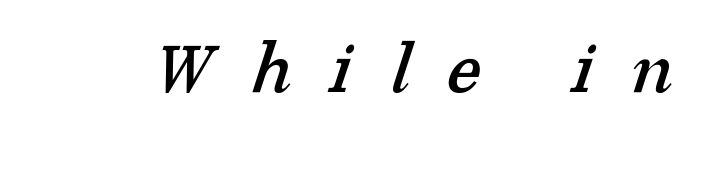
The letterforms stand isolated, each surrounded by extra space. Spacing verdict: proportional, widths tailored to each character. The characters display serif detailing at their extremities. Bare-footed words on every line.
